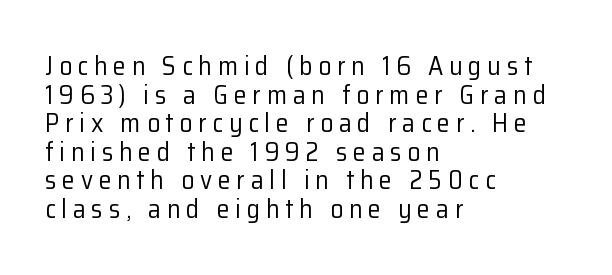
The image shows 26 px text type, upright; set left-aligned, tight line spacing (1.1x), unusually wide letter spacing (+0.22 em), not underlined.
